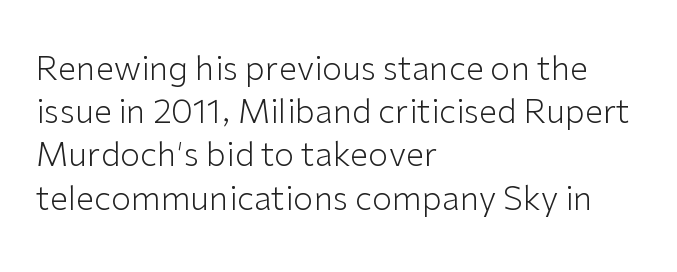
The passage shown is not bold in any degree. Spacing verdict: proportional, widths tailored to each character. Quick note: underline off. Short and long lines alike share a common starting point at left. The passage shown has conventional tracking throughout.
